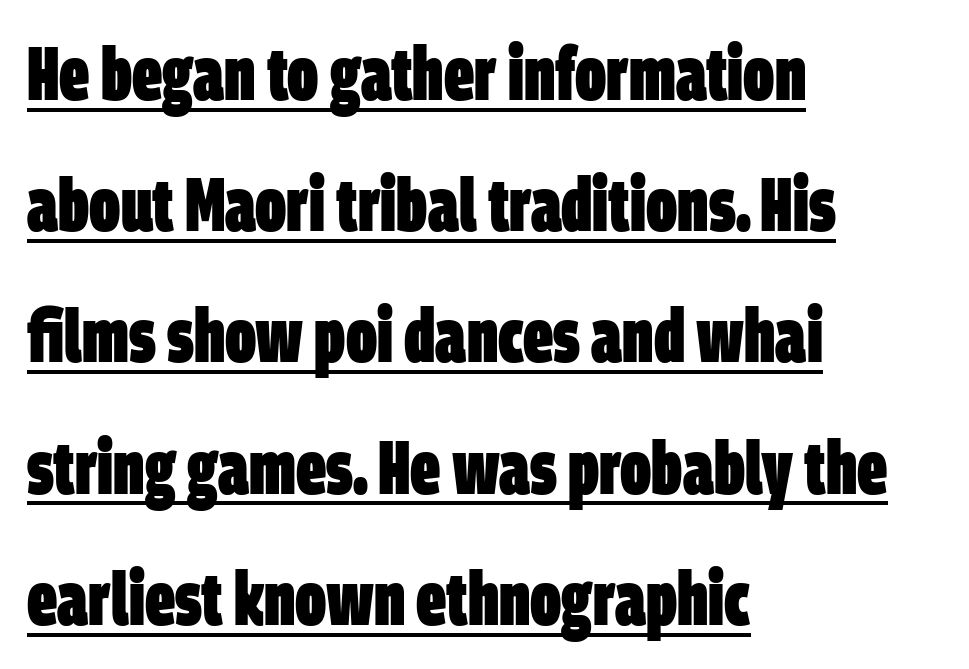
The image shows 75 px heavy, condensed sans-serif type; set left-aligned, line spacing 1.75x, normal letter spacing, underlined; low stroke contrast and a large x-height.
